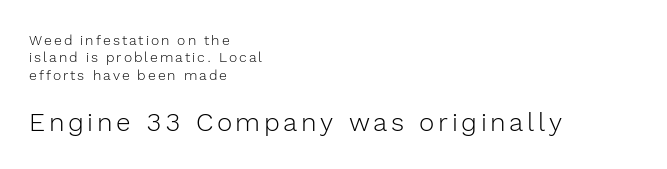
Leftover space on each line is placed entirely after the last word. Designer's note — italics off, roman on. The more generous point size was reserved for the lower chunk. On a weight scale, this lands at 450 or below. The area under the type is left untouched.
